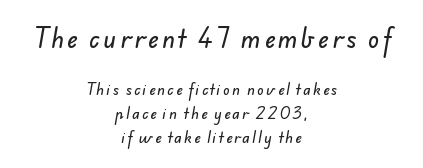
Q: Is the text underlined? A: No.
Q: How is the paragraph aligned? A: Centered.
Q: Which block of text is set in a larger size, the first (top) or the second (bottom)? A: The first (top) one.
